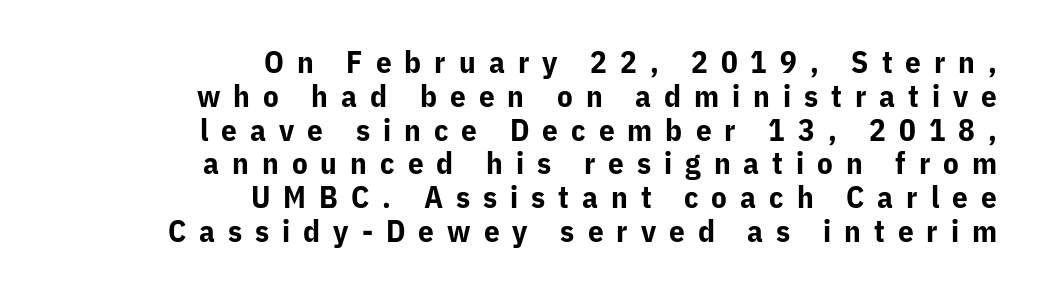
{"serif": "no", "italic": "no", "bold": "yes", "weight": "bold", "width": "normal", "stroke_contrast": "low", "x_height": "medium", "monospaced": "no", "underline": "no", "align": "right", "line_spacing": "tight", "line_spacing_ratio": 1.09, "letter_spacing": "wide", "letter_spacing_em": 0.42, "glyph_px": 31}
